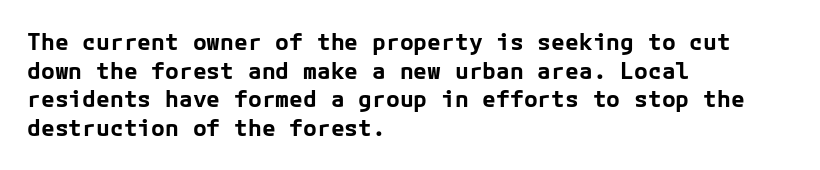
In CSS terms this would be text-align: left. On the weight axis this lands at bold, roughly 700. No word sits above an underline. Regarding leading, the lines here are spaced in the standard way. Quick note: not italic, upright. Glyph-to-glyph distance matches everyday printed text.
